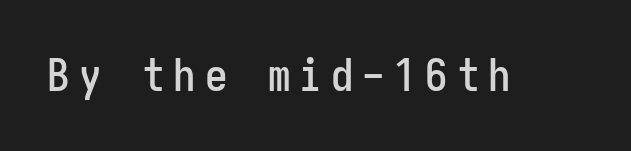
{"serif": "no", "italic": "no", "width": "condensed", "stroke_contrast": "low", "x_height": "medium", "underline": "no", "letter_spacing": "wide", "letter_spacing_em": 0.2, "glyph_px": 45}
